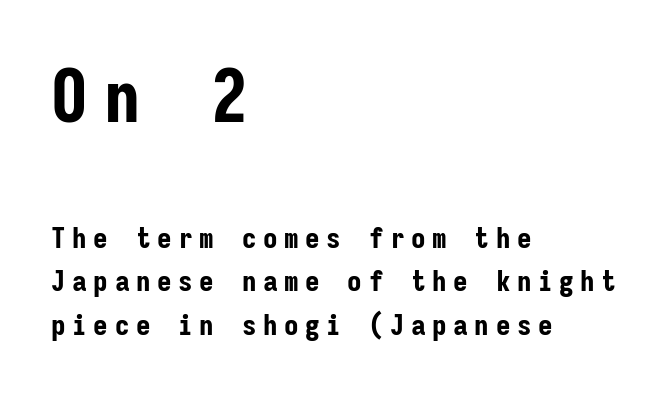
{"serif": "no", "italic": "no", "bold": "yes", "weight": "bold", "width": "condensed", "stroke_contrast": "low", "x_height": "medium", "monospaced": "yes", "underline": "no", "align": "left", "line_spacing": "normal", "line_spacing_ratio": 1.51, "letter_spacing": "wide", "letter_spacing_em": 0.23, "larger_block": "first", "size_ratio": 2.52, "glyph_px": 73}
